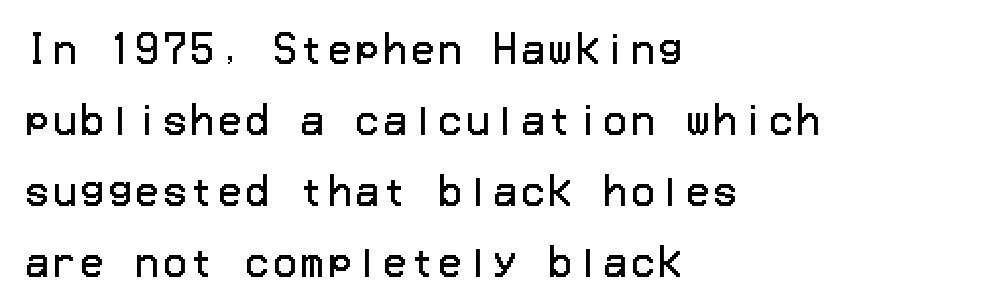
A great deal of white space separates one row of letters from the next. Check where the strokes stop: nothing finishes them off — pure sans. Has an underline been added? It has not. The letters stand straight up with perfectly vertical stems.
